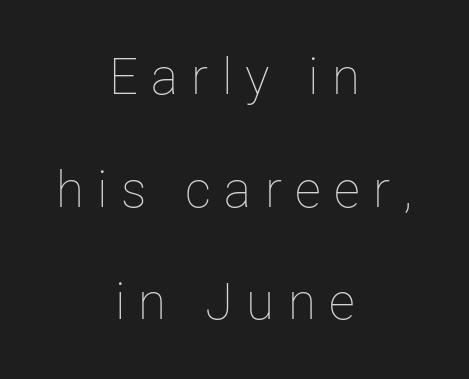
This sample trades compactness for vertical openness between lines. The letters stand straight up with perfectly vertical stems. The baseline area is clear. Spacing verdict: proportional, widths tailored to each character. No heavy texture on the line: the type isn't bold.
